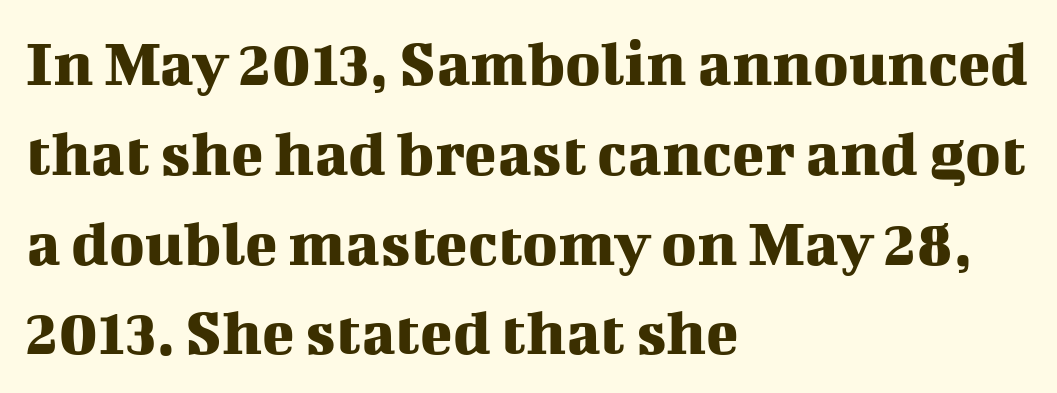
The passage shown stacks its lines at a standard gap. Note the varied advance widths — an 'i' is clearly narrower than an 'm'. There is no visible air inserted between adjacent glyphs. The words here are not underlined. The passage shown is typeset with a serif family.
